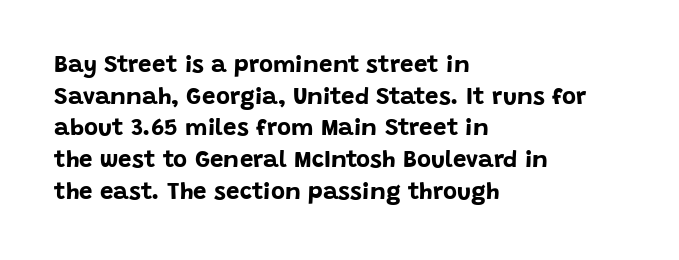
The image shows 24 px bold type, upright; set left-aligned, normal line spacing (1.32x), normal letter spacing, not underlined.
